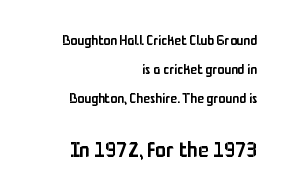
Unlike italic type, these characters show no tilt at all. Does the leading feel generous? Absolutely, it's lavish. The ragged edge is on the left, which tells us the setting is flush right. Stroke thickness is moderately raised; the sample reads as semibold.
